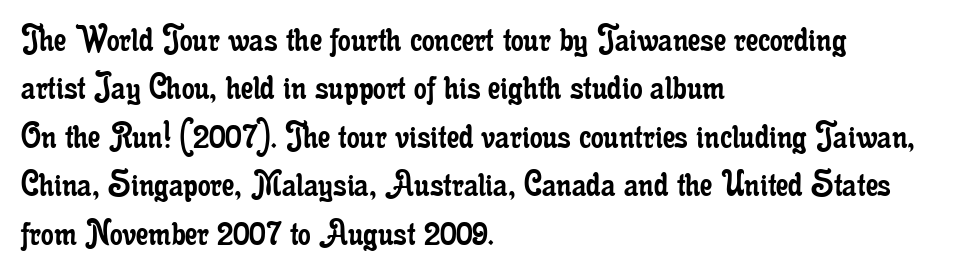
The image shows 40 px regular-weight, condensed serif type, upright; set left-aligned, line spacing 1.21x, normal letter spacing, not underlined; low stroke contrast and a small x-height.
